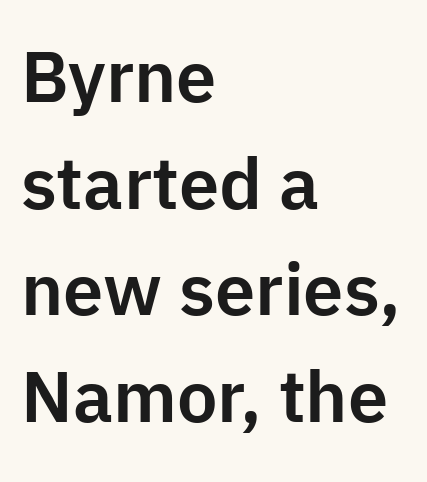
The image shows 72 px sans-serif type, upright; set left-aligned, normal line spacing (1.48x), normal letter spacing, not underlined; low stroke contrast and a medium x-height.
